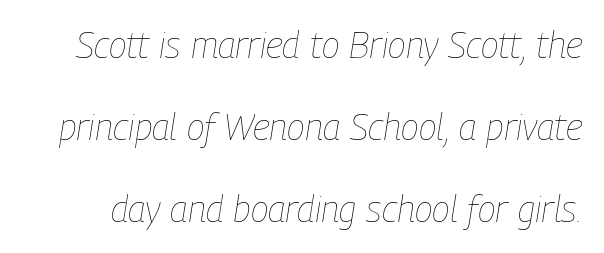
The image shows 37 px thin, condensed type, italic (leaning right); set loose line spacing (2.21x), normal letter spacing, not underlined; low stroke contrast and a medium x-height.
